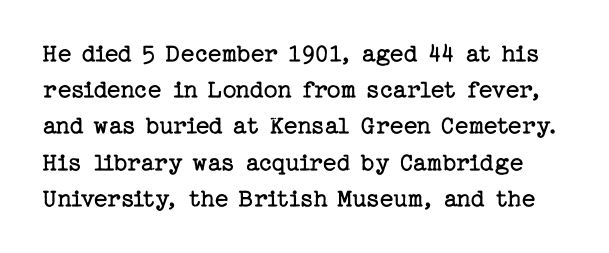
The image shows 27 px text type, upright; set normal line spacing (1.34x), normal letter spacing, not underlined.
